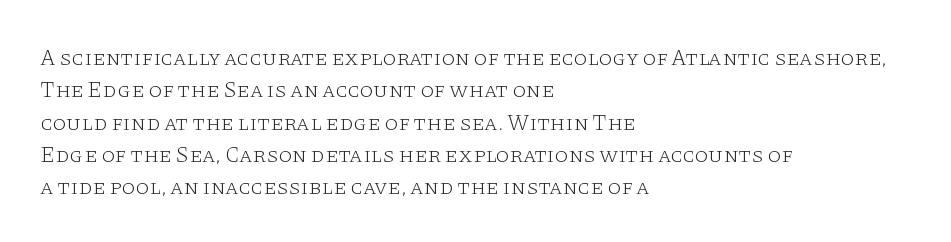
Q: Is the text bold? A: No.
Q: Is the text italic (slanted)? A: No, it is upright.
Q: Is the text underlined? A: No.
Q: How is the paragraph aligned? A: Left-aligned.
Q: Is the spacing between letters normal or unusually wide? A: Normal.
Q: Is the spacing between lines tight, normal or loose? A: Normal.
